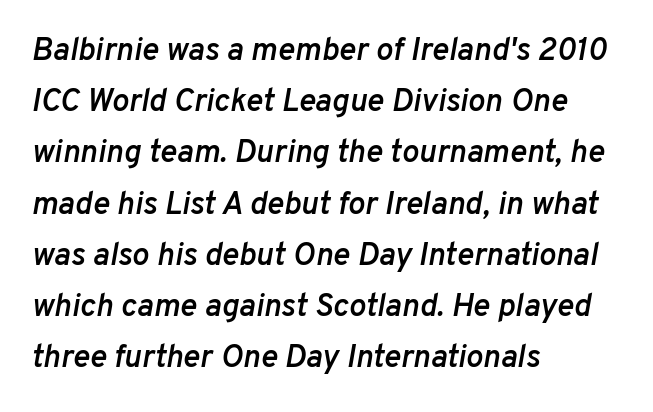
{"italic": "yes", "lean": "right", "slant_degrees": 10, "bold": "semi", "weight": "semibold", "width": "normal", "stroke_contrast": "low", "x_height": "medium", "monospaced": "no", "underline": "no", "align": "left", "line_spacing": "normal", "line_spacing_ratio": 1.6, "letter_spacing": "normal", "letter_spacing_em": 0.0, "glyph_px": 32}
